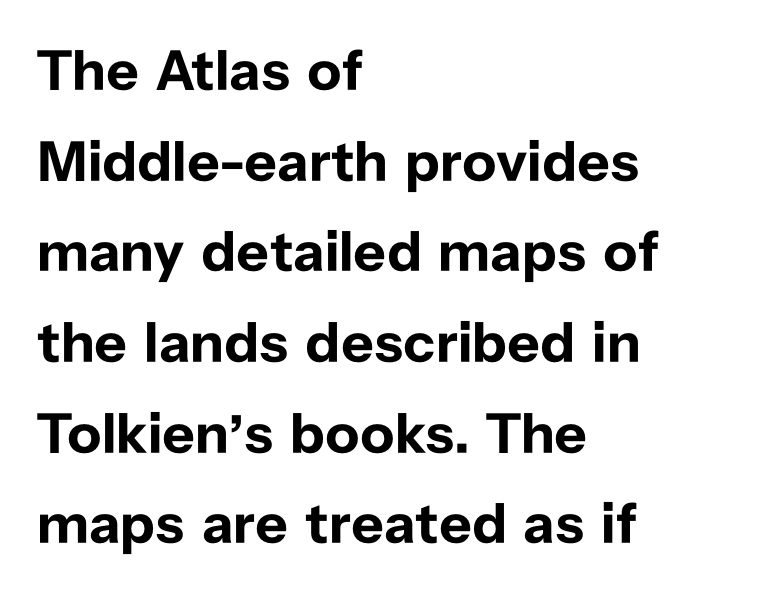
Q: Is the text bold? A: Yes.
Q: Is the text italic (slanted)? A: No, it is upright.
Q: Is the typeface a serif or a sans-serif typeface? A: Sans-serif.
Q: Is the text underlined? A: No.
Q: How is the paragraph aligned? A: Left-aligned.
Q: Is the spacing between letters normal or unusually wide? A: Normal.
Q: Is the spacing between lines tight, normal or loose? A: Normal.
Q: Width (condensed, normal, or wide)? A: Normal.
Q: Stroke contrast? A: Low.
Q: x-height? A: Medium.
Q: Monospaced? A: No.
